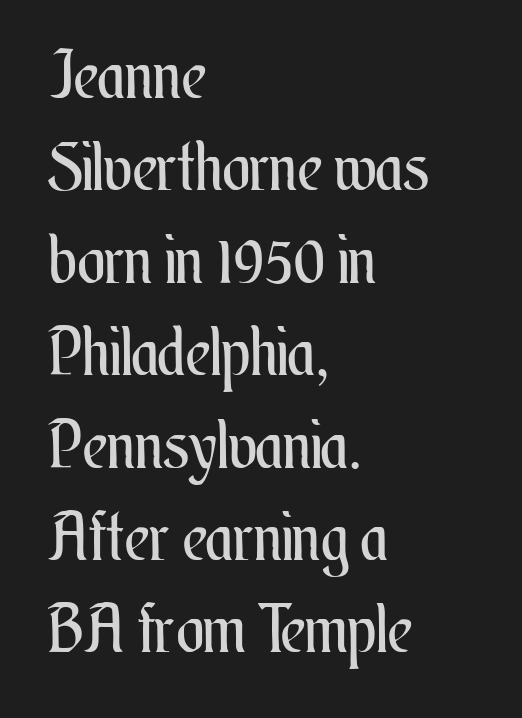
{"italic": "no", "bold": "no", "weight": "regular", "width": "condensed", "stroke_contrast": "medium", "x_height": "small", "monospaced": "no", "underline": "no", "align": "left", "line_spacing": "normal", "line_spacing_ratio": 1.4, "letter_spacing": "normal", "letter_spacing_em": 0.0, "glyph_px": 66}
